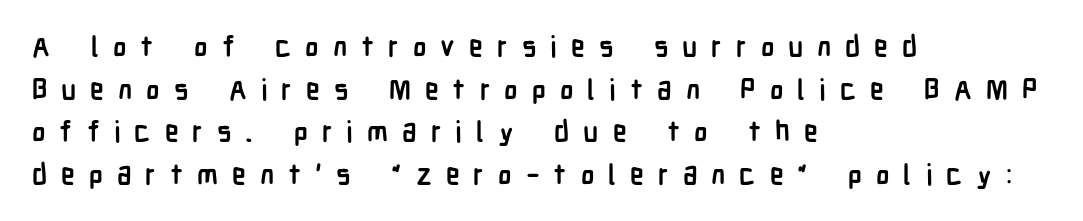
The image shows 28 px semibold, condensed sans-serif type, upright; set left-aligned, normal line spacing (1.52x), unusually wide letter spacing (+0.5 em), not underlined; low stroke contrast and a medium x-height.
